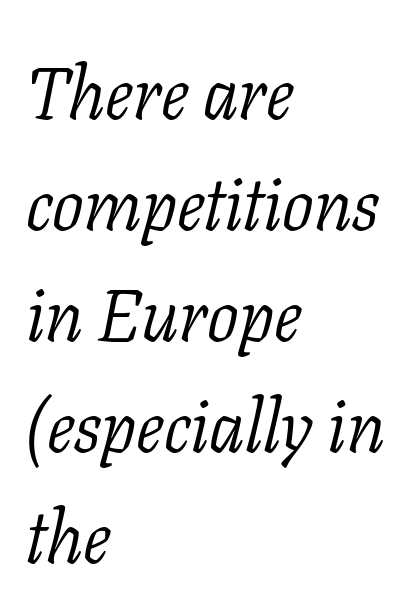
The image shows 74 px light serif type, italic (leaning right); set left-aligned, normal line spacing (1.5x), normal letter spacing, not underlined; low stroke contrast and a medium x-height.
